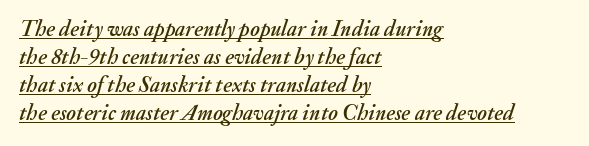
{"italic": "yes", "lean": "right", "slant_degrees": 20, "underline": "yes", "align": "left", "line_spacing": "normal", "line_spacing_ratio": 1.28, "letter_spacing": "normal", "letter_spacing_em": 0.0, "glyph_px": 22}
